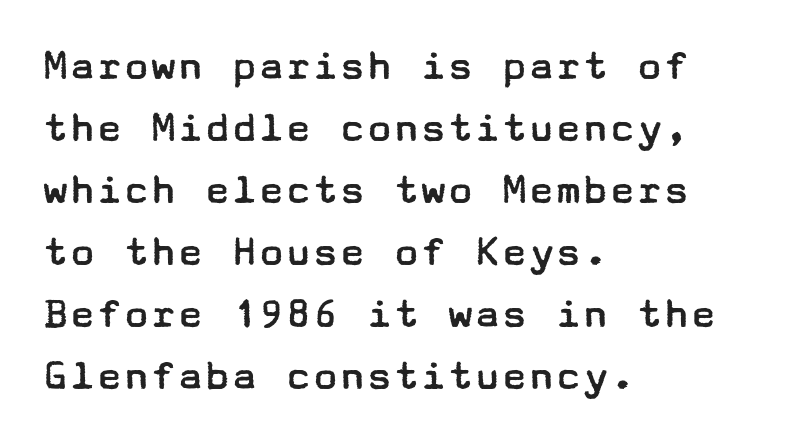
Serif or sans? Sans — the stroke terminals are bare. Letters have the restrained weight of plain body copy at most. Leading matches the norm, producing a regular column. No word sits above an underline. The letterforms sit shoulder to shoulder at normal distance.
